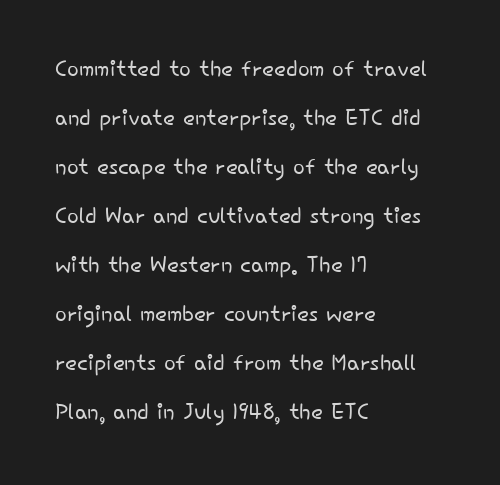
The image shows 31 px light sans-serif type, upright; set left-aligned, normal line spacing (1.58x), normal letter spacing, not underlined; low stroke contrast and a small x-height.
